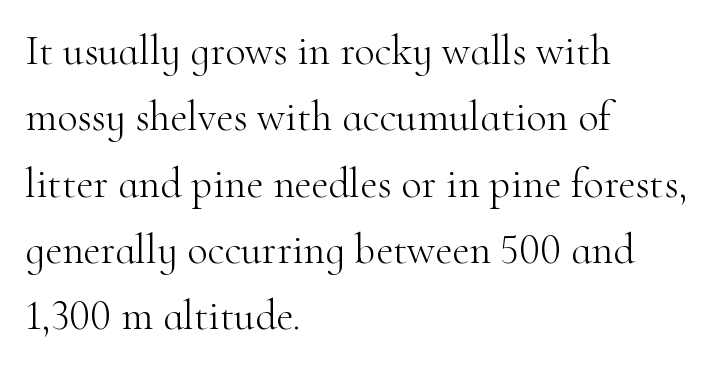
The image shows 42 px light serif type, upright; set left-aligned, normal line spacing (1.58x), normal letter spacing, not underlined; high stroke contrast and a small x-height.
